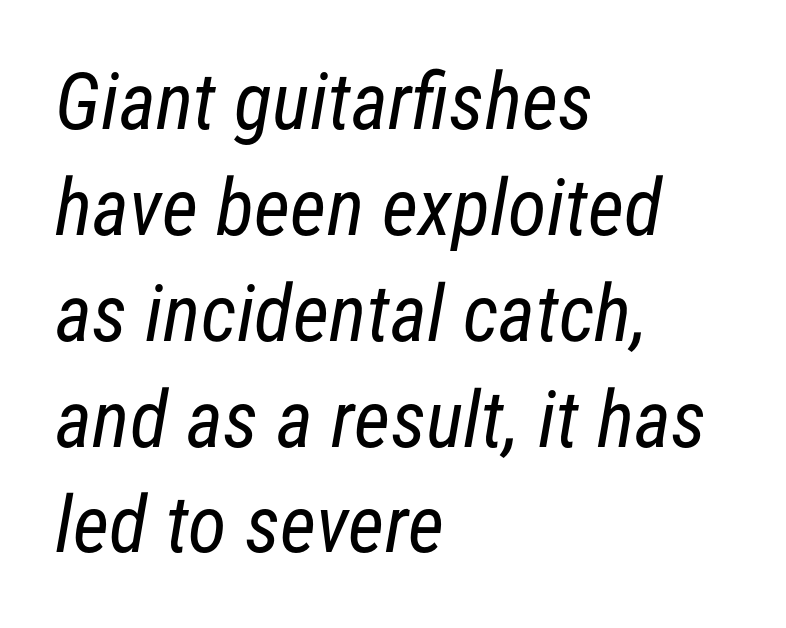
The baseline area is clear. How would I describe the line gaps? Plain and ordinary. These lines are composed in type without serifs. Each letter keeps its own natural width here, so spacing adapts to shape. Characters follow at the spacing the type designer built in. The text block is weighted toward the left margin, trailing off unevenly rightward.
